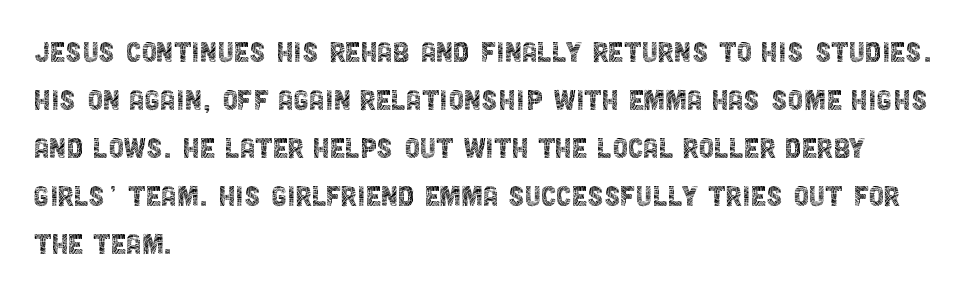
{"serif": "no", "italic": "no", "bold": "no", "weight": "thin", "width": "condensed", "x_height": "large", "monospaced": "no", "underline": "no", "align": "left", "line_spacing": "normal", "line_spacing_ratio": 1.37, "letter_spacing": "normal", "letter_spacing_em": 0.0, "glyph_px": 35}
